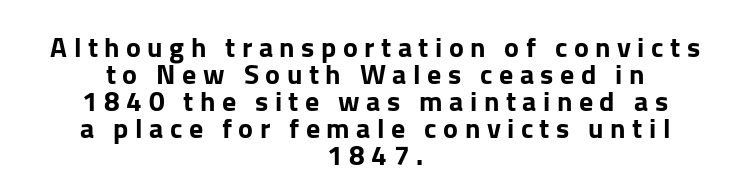
The string is rendered with underlining switched off. In CSS terms this would be text-align: center. Varying glyph widths throughout — classic text-font behaviour. The type is letterspaced generously, with wide tracking. Posture: vertical. The typeface chosen for these lines omits serifs.
